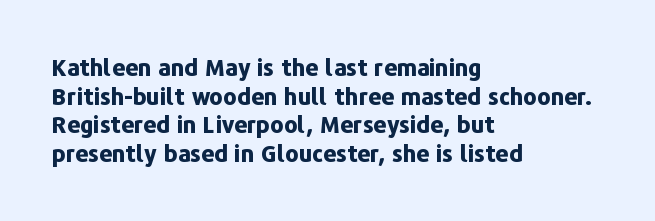
Q: Is the text bold? A: Yes.
Q: Is the text italic (slanted)? A: No, it is upright.
Q: Is the text underlined? A: No.
Q: How is the paragraph aligned? A: Left-aligned.
Q: Is the spacing between letters normal or unusually wide? A: Normal.
Q: Is the spacing between lines tight, normal or loose? A: Normal.
